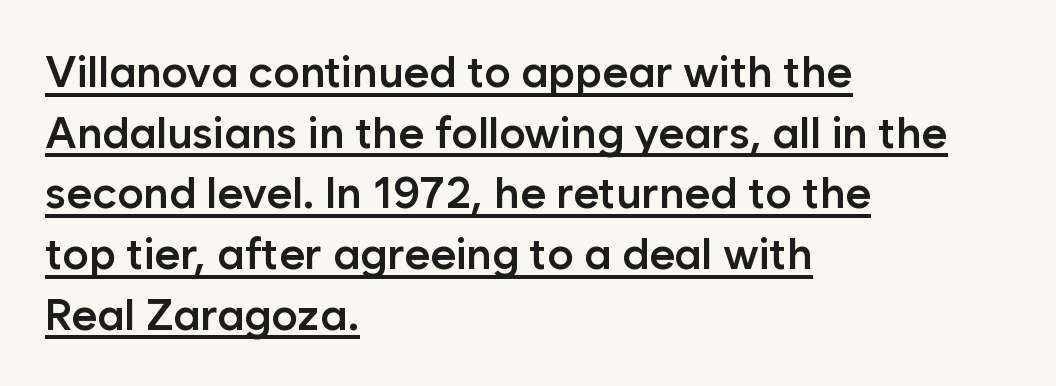
The image shows 44 px semibold sans-serif type, upright; set left-aligned, normal line spacing (1.38x), normal letter spacing, underlined; low stroke contrast and a medium x-height.
